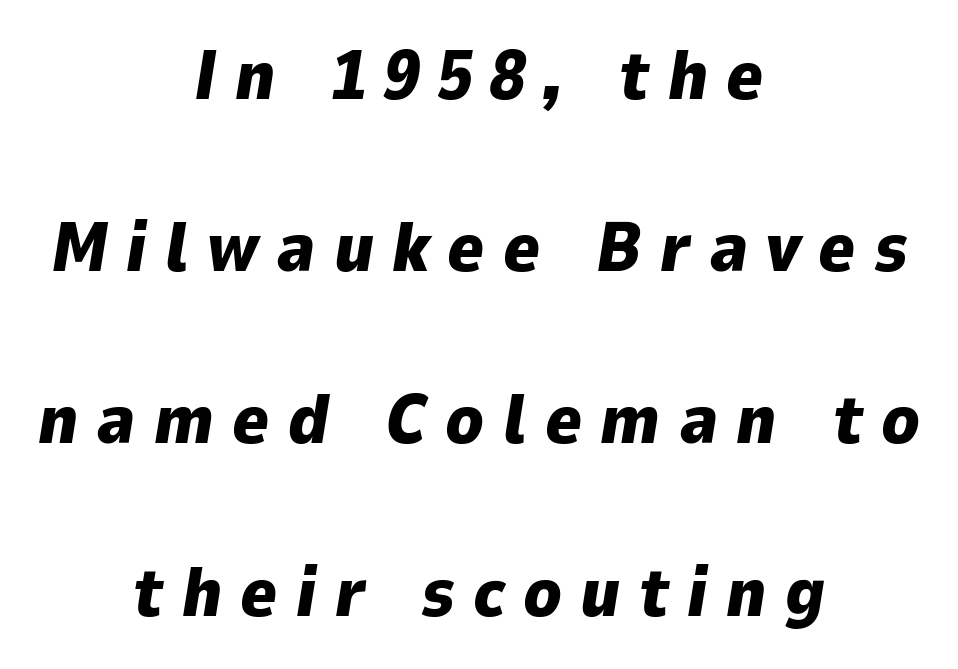
Q: Is the text bold? A: Yes.
Q: Is the text italic (slanted)? A: Yes, it leans right by about 9 degrees.
Q: Is the text underlined? A: No.
Q: How is the paragraph aligned? A: Centered.
Q: Is the spacing between letters normal or unusually wide? A: Unusually wide.
Q: Is the spacing between lines tight, normal or loose? A: Loose.
Q: Width (condensed, normal, or wide)? A: Normal.
Q: Stroke contrast? A: Low.
Q: x-height? A: Medium.
Q: Monospaced? A: No.
